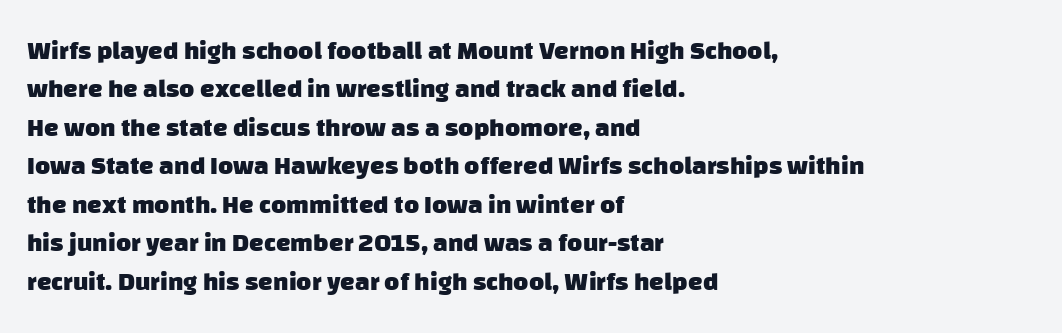
{"bold": "yes", "underline": "no", "align": "left", "line_spacing": "normal", "line_spacing_ratio": 1.48, "letter_spacing": "normal", "letter_spacing_em": 0.0, "glyph_px": 26}
